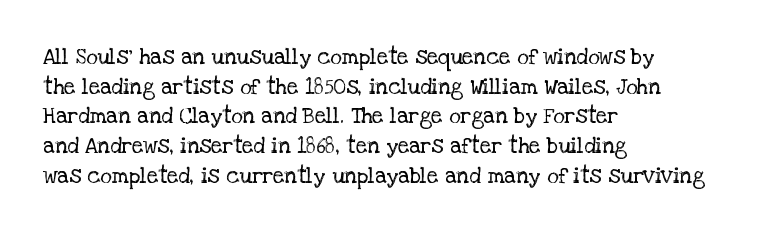
The image shows 22 px text type, upright; set left-aligned, normal line spacing (1.35x), normal letter spacing, not underlined.
